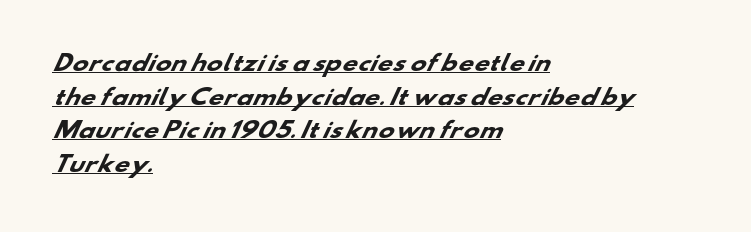
The image shows 21 px bold type; set left-aligned, normal line spacing (1.6x), normal letter spacing, underlined.
